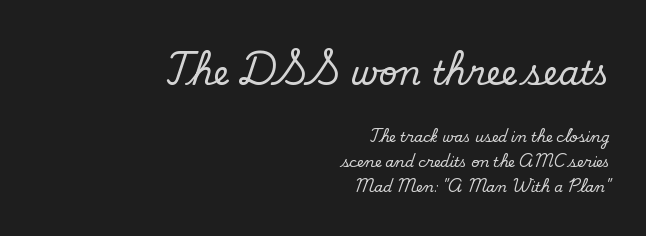
{"serif": "no", "bold": "no", "weight": "regular", "width": "normal", "stroke_contrast": "low", "x_height": "small", "monospaced": "no", "underline": "no", "align": "right", "line_spacing_ratio": 1.78, "letter_spacing": "normal", "letter_spacing_em": 0.0, "larger_block": "first", "size_ratio": 2.36, "glyph_px": 33}
